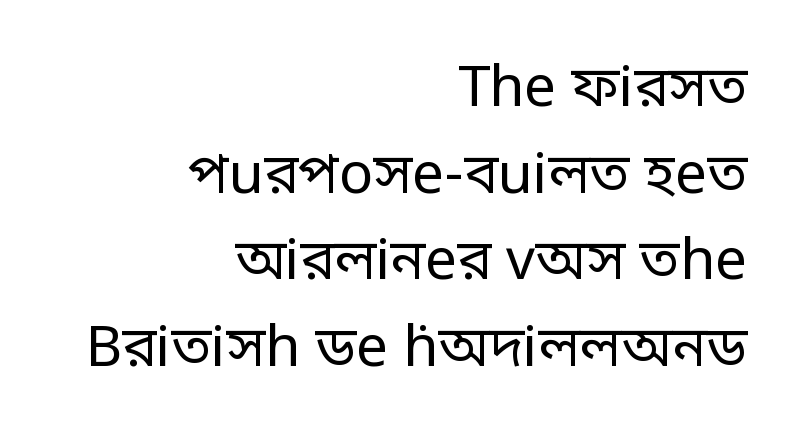
{"serif": "no", "italic": "no", "bold": "no", "weight": "regular", "width": "condensed", "stroke_contrast": "low", "monospaced": "no", "underline": "no", "align": "right", "line_spacing": "normal", "line_spacing_ratio": 1.52, "letter_spacing": "normal", "letter_spacing_em": 0.0, "glyph_px": 57}
